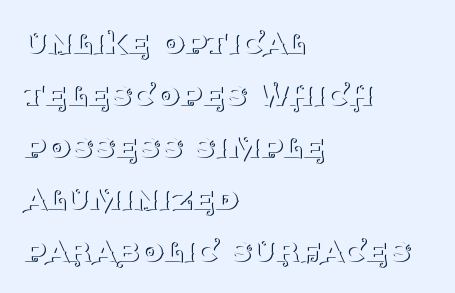
The image shows 38 px thin serif type, upright; set left-aligned, normal line spacing (1.37x), normal letter spacing, not underlined; medium stroke contrast and a large x-height.
